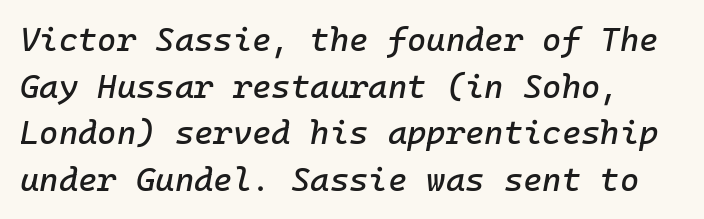
Q: Is the text italic (slanted)? A: Yes, it leans right by about 10 degrees.
Q: Is the text underlined? A: No.
Q: Is the spacing between letters normal or unusually wide? A: Normal.
Q: Is the spacing between lines tight, normal or loose? A: Normal.
Q: Width (condensed, normal, or wide)? A: Normal.
Q: Stroke contrast? A: Low.
Q: x-height? A: Medium.
